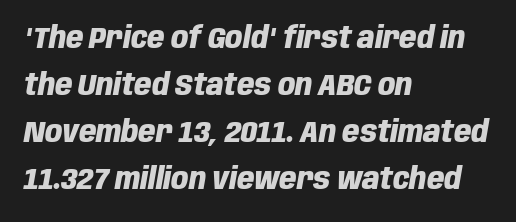
Weight check: bold — yes, fully. Descenders hang freely into open space. The ragged edge is on the right, which tells us the setting is flush left. A typesetter would call this proportional, since set widths differ per character. Short note: letters normally spaced. It's the slanting kind of type.
